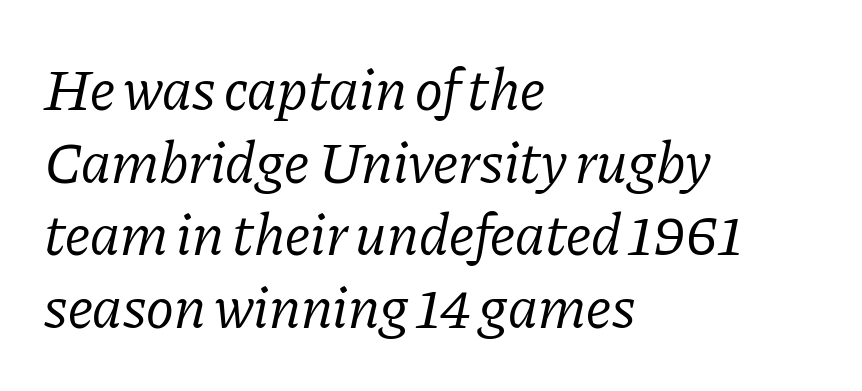
Is the letter spacing exaggerated? No — it looks like the ordinary default. The paragraph shown leans on its left margin. The glyphs are unaccompanied by any horizontal stroke below them. Each letter keeps its own natural width here, so spacing adapts to shape. Unlike a clean sans, this face finishes its strokes with serifs. Ink coverage per letter is moderate at most.
